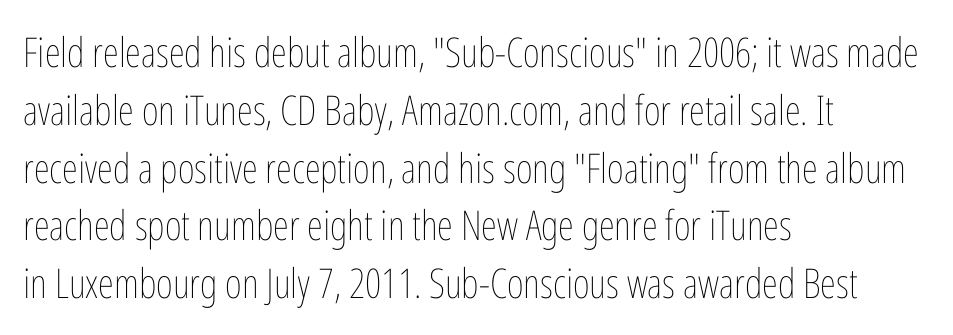
{"italic": "no", "bold": "no", "weight": "thin", "width": "condensed", "stroke_contrast": "low", "x_height": "medium", "monospaced": "no", "underline": "no", "align": "left", "line_spacing": "normal", "line_spacing_ratio": 1.41, "letter_spacing": "normal", "letter_spacing_em": 0.0, "glyph_px": 41}
